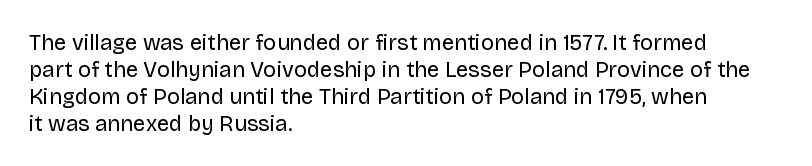
Q: Is the text bold? A: No.
Q: Is the text italic (slanted)? A: No, it is upright.
Q: Is the text underlined? A: No.
Q: How is the paragraph aligned? A: Left-aligned.
Q: Is the spacing between letters normal or unusually wide? A: Normal.
